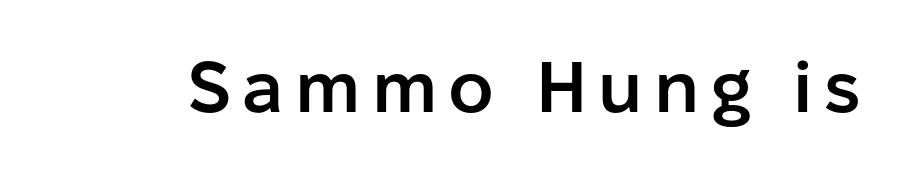
The image shows 71 px semibold sans-serif type, upright; set not underlined; low stroke contrast and a medium x-height.
